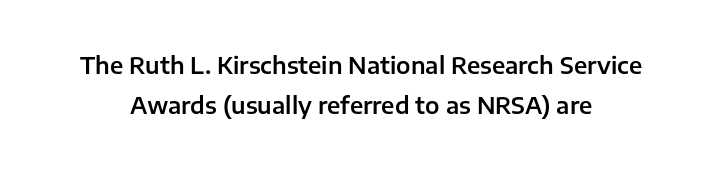
Q: Is the text italic (slanted)? A: No, it is upright.
Q: Is the text underlined? A: No.
Q: Is the spacing between letters normal or unusually wide? A: Normal.
